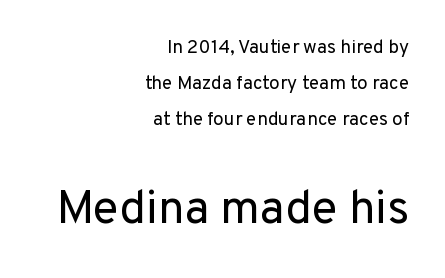
The image shows 47 px regular-weight sans-serif type, upright; set right-aligned, line spacing 1.89x, normal letter spacing, not underlined; the second (bottom) block is 2.47x larger; low stroke contrast and a medium x-height.
